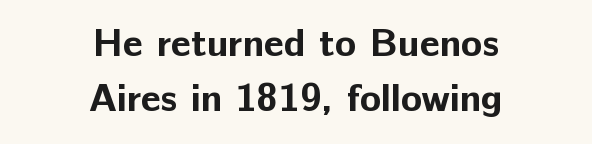
The image shows 39 px bold sans-serif type, upright; set centered, normal line spacing (1.42x), normal letter spacing, not underlined; low stroke contrast and a medium x-height.
